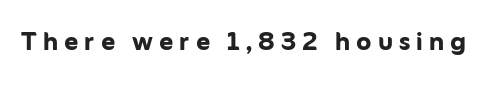
The image shows 34 px semibold sans-serif type, upright; set not underlined; low stroke contrast and a medium x-height.
